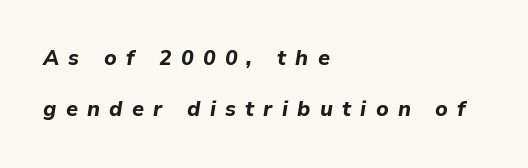
{"italic": "yes", "lean": "right", "slant_degrees": 9, "bold": "yes", "underline": "no", "align": "left", "line_spacing": "loose", "line_spacing_ratio": 2.44, "letter_spacing": "wide", "letter_spacing_em": 0.44, "glyph_px": 21}
